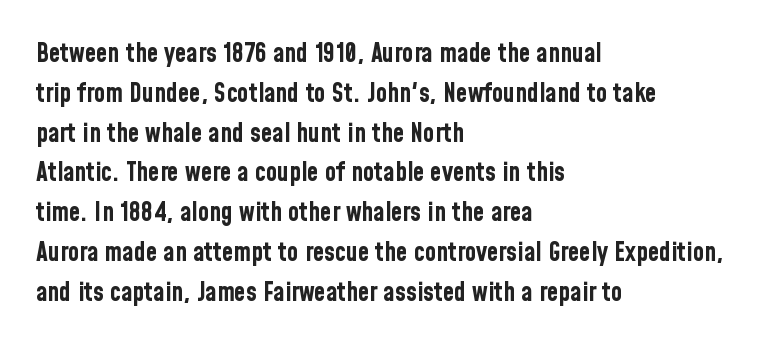
The image shows 26 px bold type, upright; set left-aligned, normal line spacing (1.53x), normal letter spacing, not underlined.
